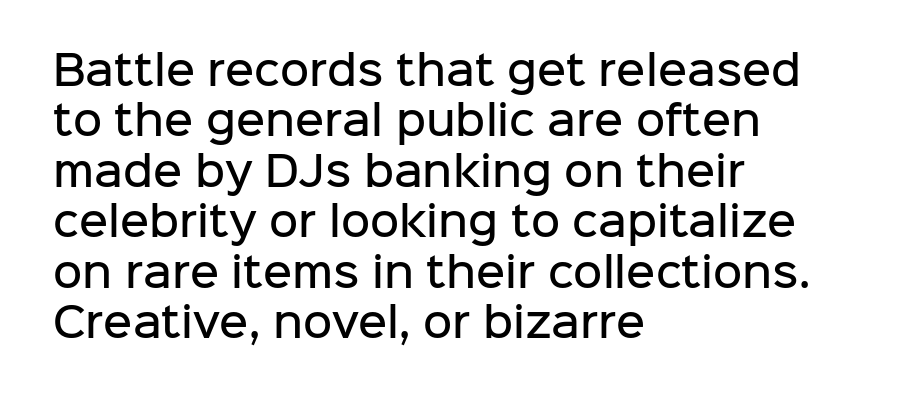
The image shows 40 px semibold sans-serif type, upright; set left-aligned, normal line spacing (1.26x), normal letter spacing, not underlined; low stroke contrast and a medium x-height.
